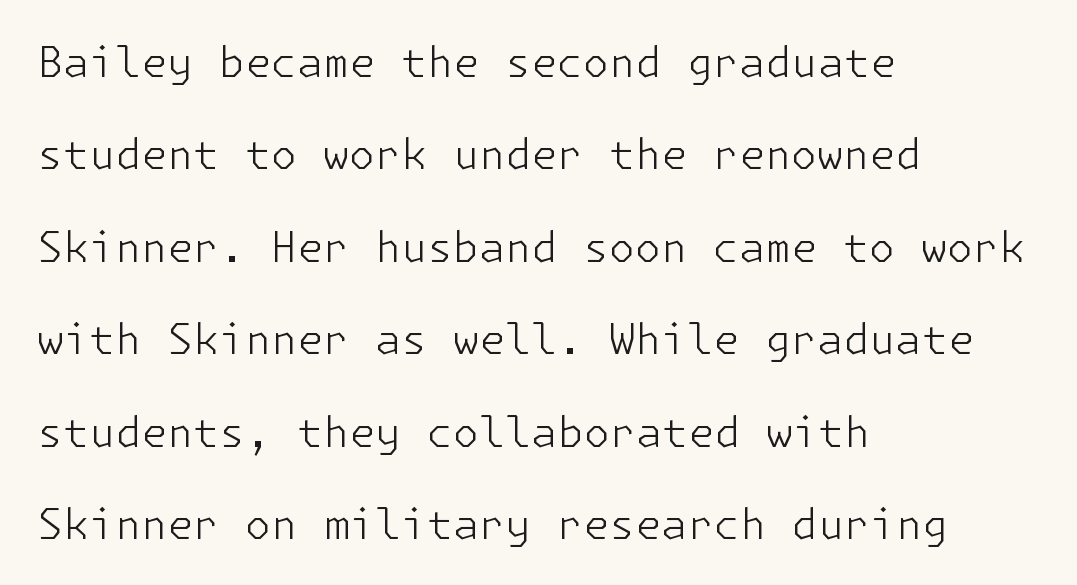
Each stroke keeps to a modest, everyday thickness or less. Nope, not italic — everything's standing straight. The paragraph shown leans on its left margin. Does the leading feel generous? Absolutely, it's lavish. Typographically, this falls in the sans-serif category. Check the space under the baseline: it is left empty.
